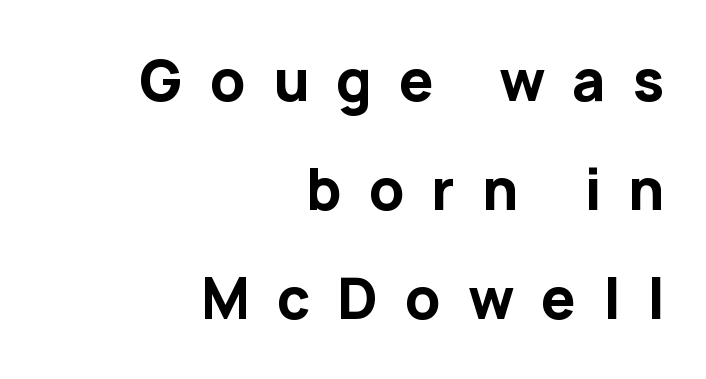
The image shows 55 px bold sans-serif type, upright; set right-aligned, loose line spacing (1.98x), unusually wide letter spacing (+0.49 em), not underlined; low stroke contrast and a medium x-height.
